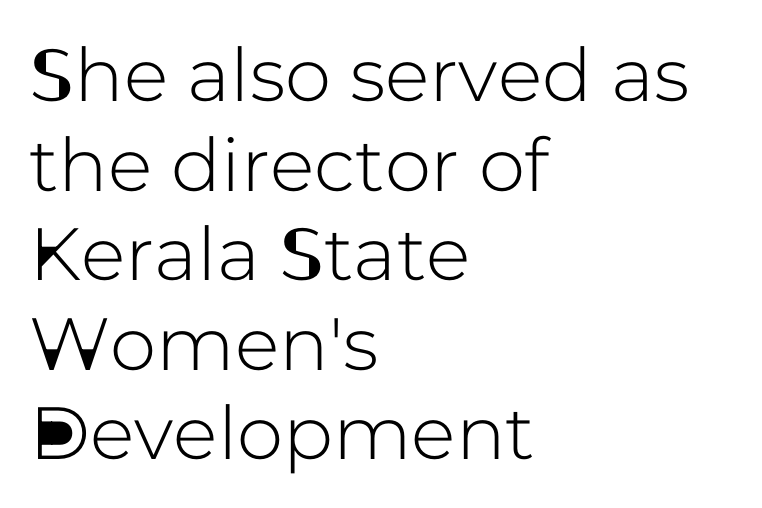
Does the type have serifs? No, each stem ends abruptly. Unmarked baselines from the first word to the last. Each line starts at the same left margin while the right side varies. Does the lettering tilt? It doesn't — this is upright. This sample has the flowing, uneven cadence of proportional lettering.
